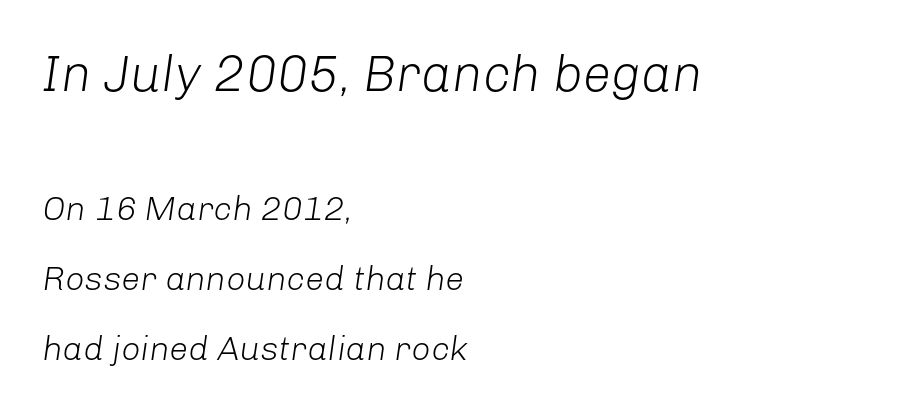
The image shows 51 px light type, italic (leaning right); set left-aligned, loose line spacing (2.05x), normal letter spacing, not underlined; the first (top) block is 1.5x larger; low stroke contrast and a medium x-height.
